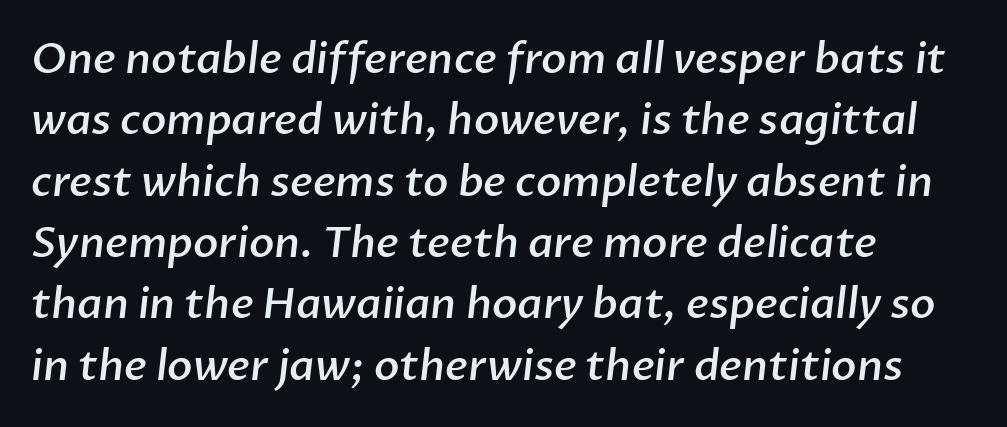
A typesetter would call this leading conventional body-copy spacing. The sample has been set in demibold, a notch under bold. The baseline area is clear. The typesetter chose a ragged-right arrangement here. The tracking reads as untouched default to a designer's eye. Varying glyph widths throughout — classic text-font behaviour.
